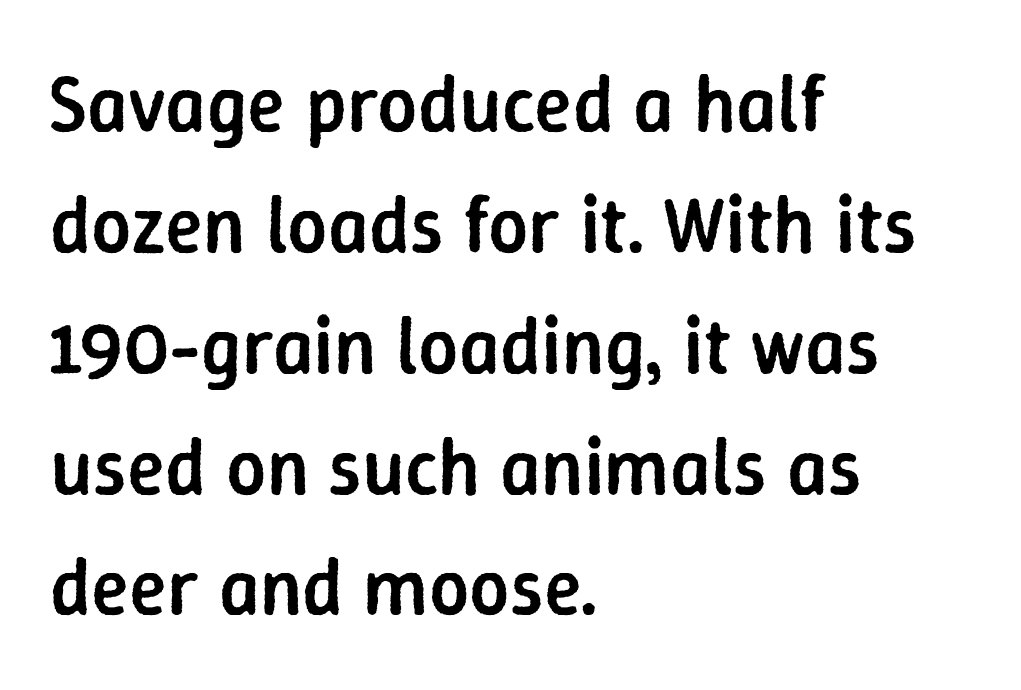
The image shows 79 px semibold sans-serif type, upright; set left-aligned, normal line spacing (1.53x), normal letter spacing, not underlined; low stroke contrast and a medium x-height.
